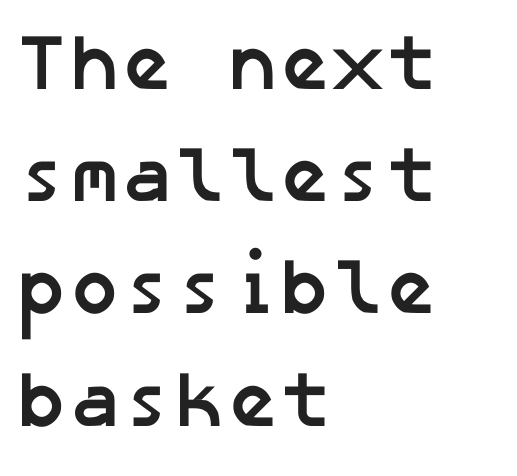
The image shows 79 px semibold sans-serif type; set left-aligned, normal line spacing (1.42x), normal letter spacing, not underlined; low stroke contrast and a medium x-height.
